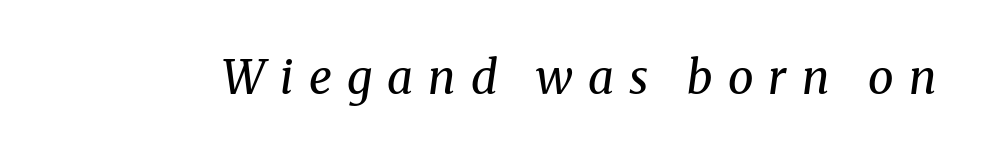
Spacing between characters has been opened up far beyond the box default. The letters carry serifs — small finishing strokes at the ends of their stems. The rendering uses natural spacing where letterforms have individual widths. Designer's note — italics engaged. The weight would be labelled regular, book, light, or lighter still. Lines of text with bare space underneath.
